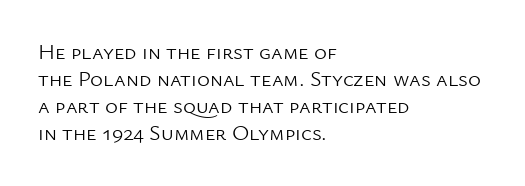
Beneath every word, the page is bare. The lettering holds an erect, upright posture throughout. Caption: face not bold, strokes unweighted. The gaps between neighbouring characters are ordinary and unremarkable.
